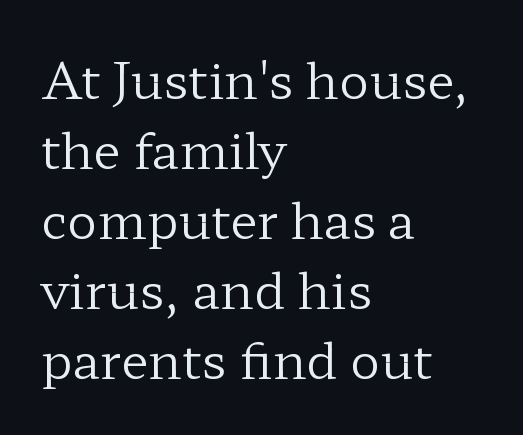
Every stem runs plumb, perpendicular to the baseline. A typesetter would call this leading conventional body-copy spacing. Stroke mass is kept to a normal reading level or below. To sum up the face: it has serifs. The passage is arranged the way most books set body copy — flush left. Descenders hang freely into open space.
